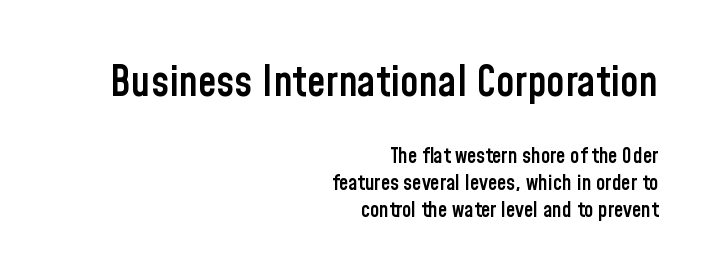
{"serif": "no", "italic": "no", "bold": "semi", "weight": "semibold", "width": "condensed", "stroke_contrast": "low", "x_height": "medium", "monospaced": "no", "underline": "no", "align": "right", "line_spacing": "normal", "line_spacing_ratio": 1.29, "letter_spacing": "normal", "letter_spacing_em": 0.0, "larger_block": "first", "size_ratio": 2.0, "glyph_px": 42}
